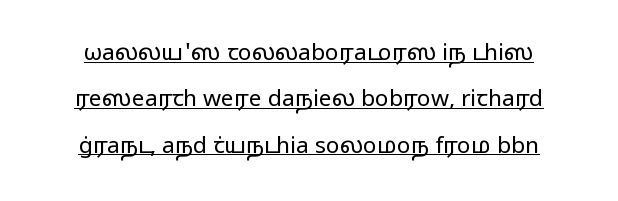
The image shows 23 px text type, upright; set loose line spacing (2.02x), normal letter spacing, underlined.
